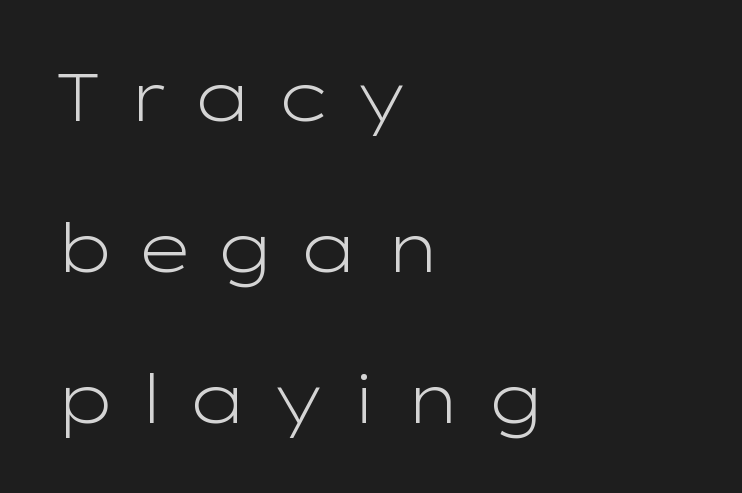
You could not count columns in this text — the font is proportionally spaced. The space directly below the letters is spotless. Left-aligned paragraph, ragged on the right. This sample uses an upright cut, with every glyph sitting square on the baseline.
